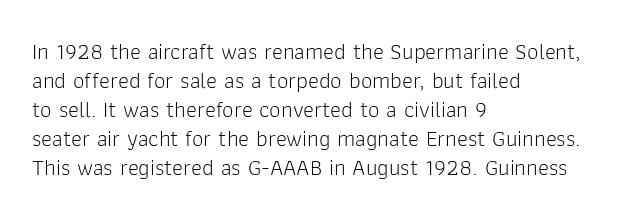
Q: Is the text bold? A: No.
Q: Is the text italic (slanted)? A: No, it is upright.
Q: Is the text underlined? A: No.
Q: How is the paragraph aligned? A: Left-aligned.
Q: Is the spacing between letters normal or unusually wide? A: Normal.
Q: Is the spacing between lines tight, normal or loose? A: Normal.
